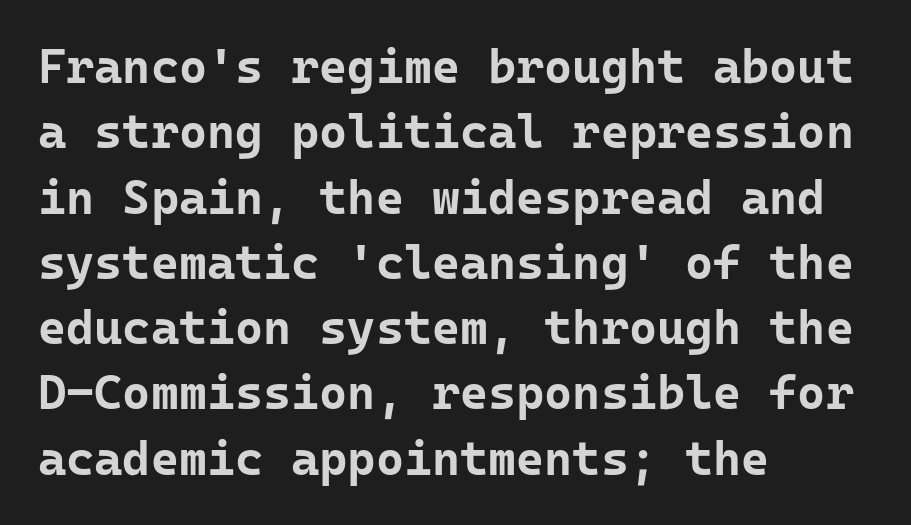
The face used here is a sans, in the tradition of grotesques and geometrics. Students, note that the glyphs here touch the page at normal intervals. Quick note: not italic, upright. The vertical gap from one line to the next is medium.
